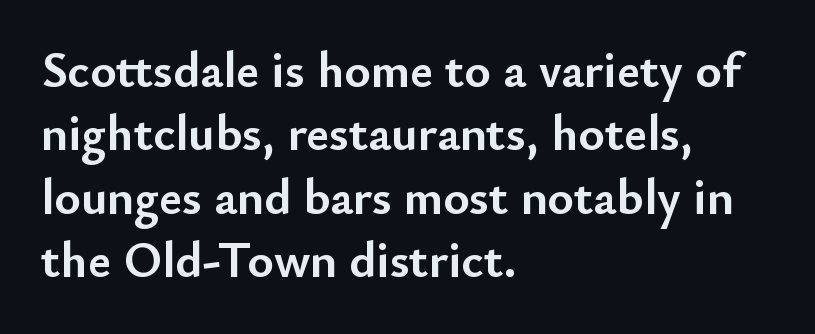
Q: Is the text bold? A: Yes.
Q: Is the text italic (slanted)? A: No, it is upright.
Q: Is the typeface a serif or a sans-serif typeface? A: Sans-serif.
Q: Is the text underlined? A: No.
Q: How is the paragraph aligned? A: Left-aligned.
Q: Is the spacing between letters normal or unusually wide? A: Normal.
Q: Is the spacing between lines tight, normal or loose? A: Normal.
Q: Width (condensed, normal, or wide)? A: Normal.
Q: Stroke contrast? A: Low.
Q: x-height? A: Small.
Q: Monospaced? A: No.
